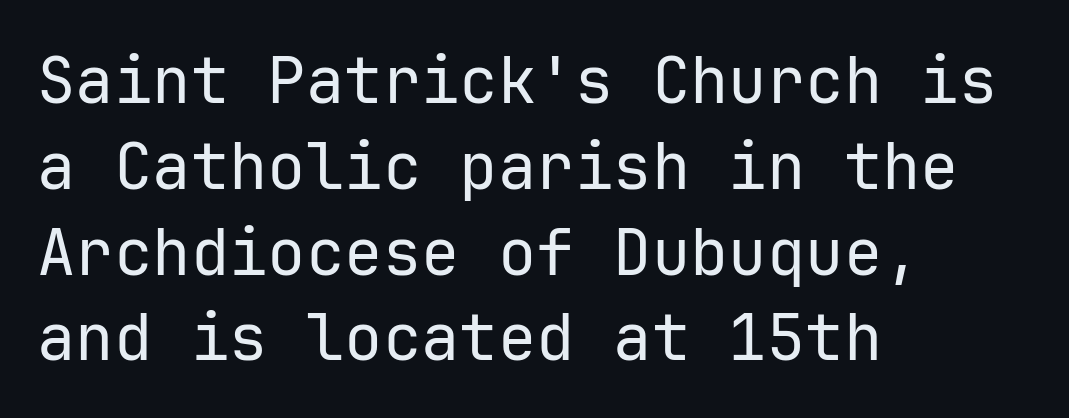
Quick note: not italic, upright. Unmarked baselines from the first word to the last. Students, note that the glyphs here touch the page at normal intervals. Each letter, wide or thin by design, is forced into the same width here.
